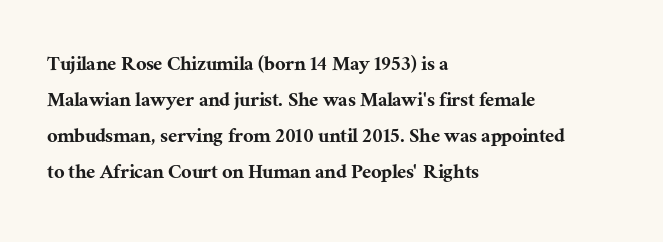
Q: Is the text italic (slanted)? A: No, it is upright.
Q: Is the text underlined? A: No.
Q: How is the paragraph aligned? A: Left-aligned.
Q: Is the spacing between letters normal or unusually wide? A: Normal.
Q: Is the spacing between lines tight, normal or loose? A: Normal.
